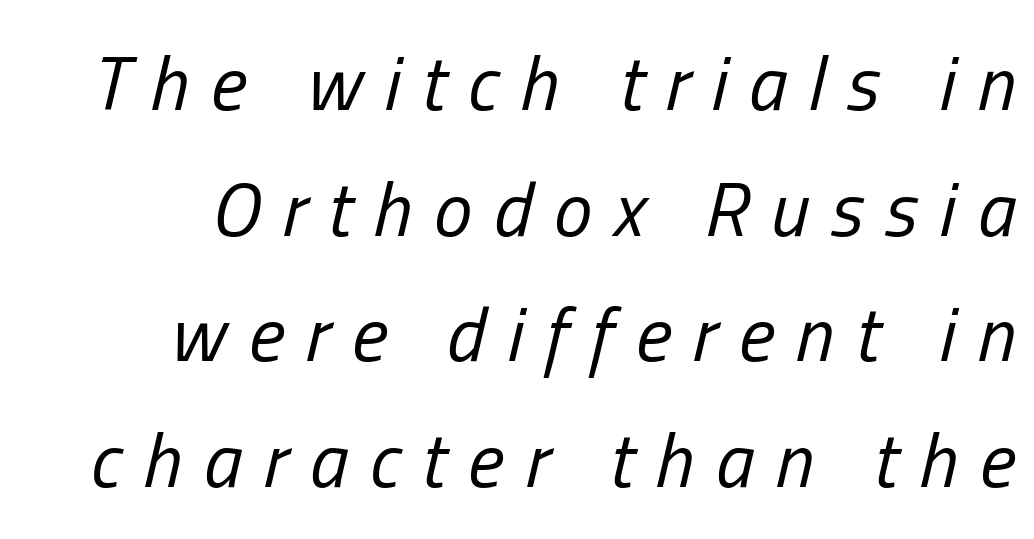
Q: Is the text bold? A: No.
Q: Is the text italic (slanted)? A: Yes, it leans right by about 13 degrees.
Q: Is the text underlined? A: No.
Q: Is the spacing between letters normal or unusually wide? A: Unusually wide.
Q: Is the spacing between lines tight, normal or loose? A: Normal.
Q: Width (condensed, normal, or wide)? A: Condensed.
Q: Stroke contrast? A: Low.
Q: x-height? A: Medium.
Q: Monospaced? A: No.
